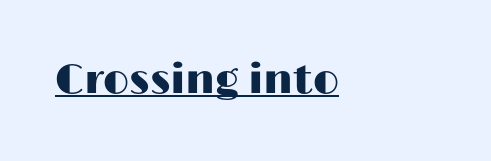
The image shows 41 px wide sans-serif type, upright; set left-aligned, normal letter spacing, underlined; high stroke contrast and a medium x-height.
